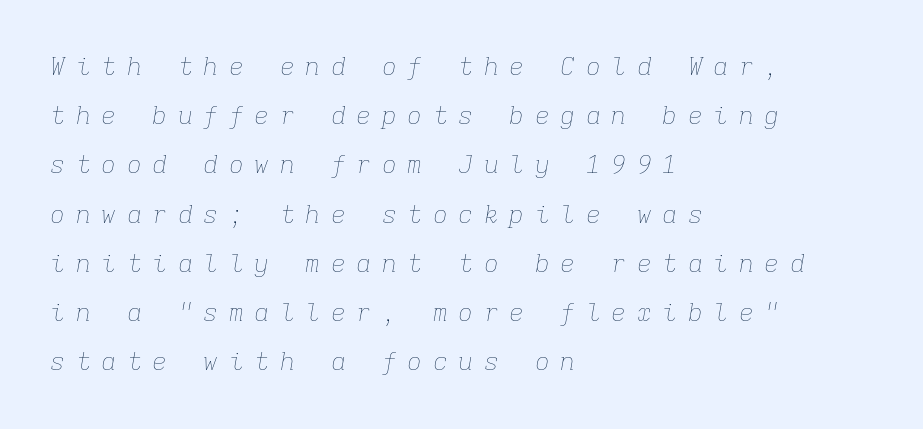
The image shows 25 px text type, italic (leaning right); set left-aligned, loose line spacing (1.97x), unusually wide letter spacing (+0.42 em), not underlined.
